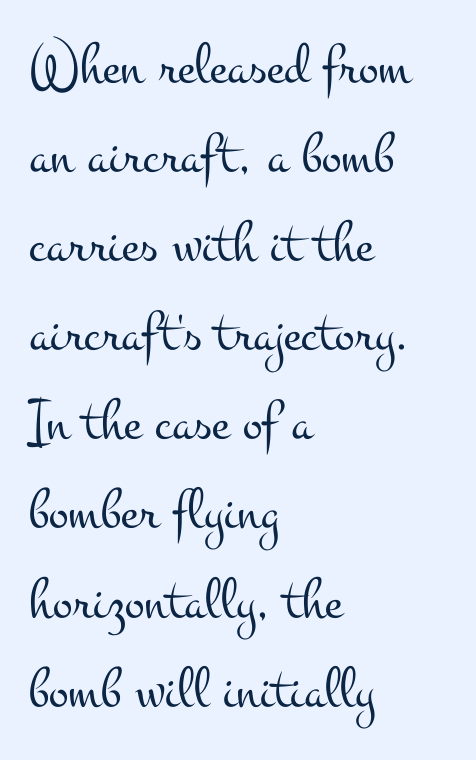
The image shows 59 px light, wide serif type; set left-aligned, normal line spacing (1.51x), normal letter spacing, not underlined; medium stroke contrast and a small x-height.
